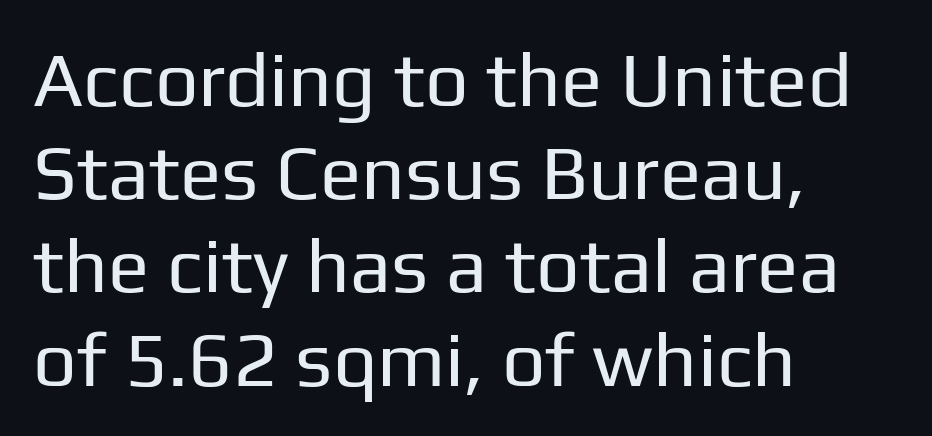
Q: Is the text bold? A: No.
Q: Is the text italic (slanted)? A: No, it is upright.
Q: Is the typeface a serif or a sans-serif typeface? A: Sans-serif.
Q: Is the text underlined? A: No.
Q: How is the paragraph aligned? A: Left-aligned.
Q: Is the spacing between letters normal or unusually wide? A: Normal.
Q: Width (condensed, normal, or wide)? A: Normal.
Q: Stroke contrast? A: Low.
Q: x-height? A: Medium.
Q: Monospaced? A: No.
